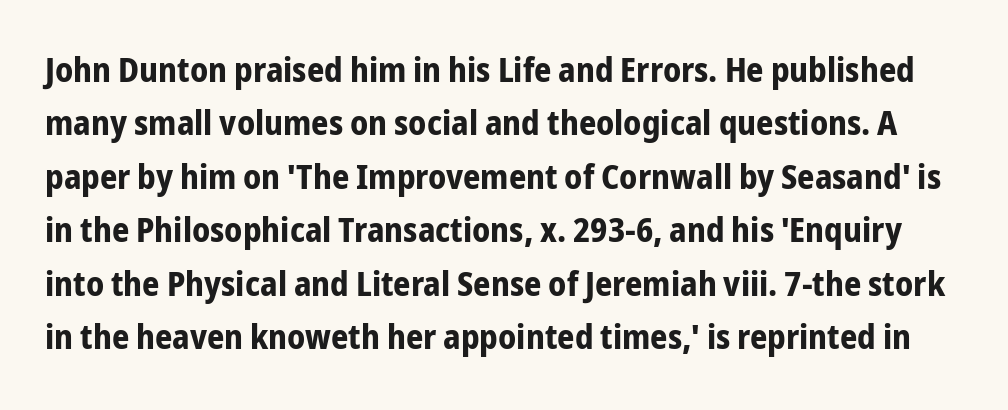
The image shows 34 px bold, condensed sans-serif type, upright; set normal line spacing (1.57x), normal letter spacing, not underlined; low stroke contrast and a medium x-height.
